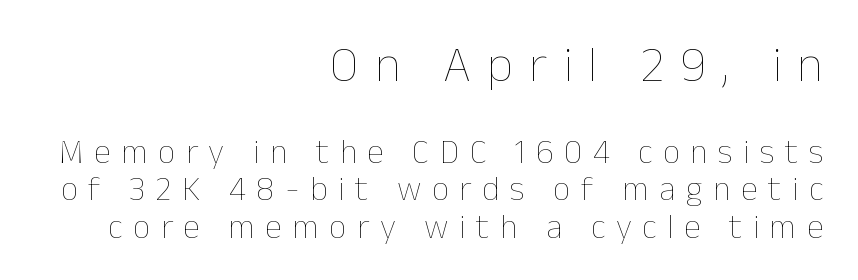
Q: Is the text bold? A: No.
Q: Is the text italic (slanted)? A: No, it is upright.
Q: Is the text underlined? A: No.
Q: How is the paragraph aligned? A: Right-aligned.
Q: Is the spacing between letters normal or unusually wide? A: Unusually wide.
Q: Is the spacing between lines tight, normal or loose? A: Tight.
Q: Which block of text is set in a larger size, the first (top) or the second (bottom)? A: The first (top) one.
Q: Width (condensed, normal, or wide)? A: Normal.
Q: Stroke contrast? A: Low.
Q: x-height? A: Medium.
Q: Monospaced? A: No.
